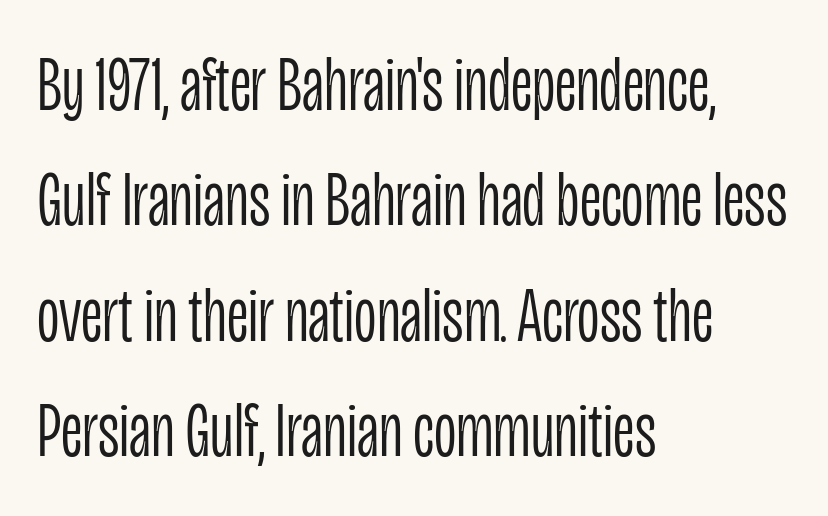
Q: Is the text bold? A: No.
Q: Is the text italic (slanted)? A: No, it is upright.
Q: Is the typeface a serif or a sans-serif typeface? A: Sans-serif.
Q: Is the text underlined? A: No.
Q: How is the paragraph aligned? A: Left-aligned.
Q: Is the spacing between letters normal or unusually wide? A: Normal.
Q: Is the spacing between lines tight, normal or loose? A: Normal.
Q: Width (condensed, normal, or wide)? A: Condensed.
Q: Stroke contrast? A: Low.
Q: x-height? A: Large.
Q: Monospaced? A: No.
